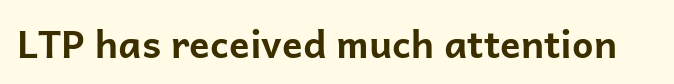
Q: Is the text bold? A: Yes.
Q: Is the text italic (slanted)? A: No, it is upright.
Q: Is the typeface a serif or a sans-serif typeface? A: Sans-serif.
Q: Is the text underlined? A: No.
Q: Is the spacing between letters normal or unusually wide? A: Normal.
Q: Width (condensed, normal, or wide)? A: Normal.
Q: Stroke contrast? A: Low.
Q: x-height? A: Medium.
Q: Monospaced? A: No.
